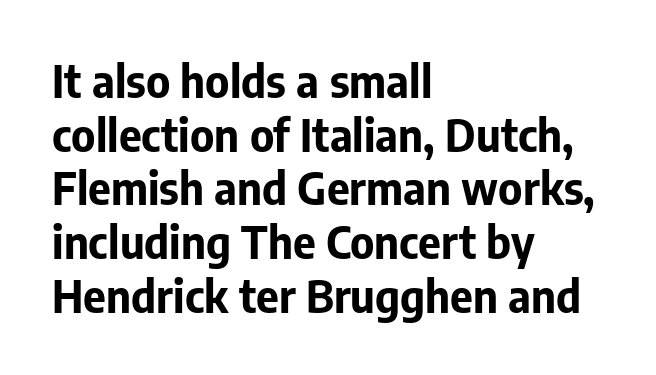
{"serif": "no", "italic": "no", "bold": "yes", "weight": "bold", "width": "normal", "stroke_contrast": "low", "x_height": "medium", "monospaced": "no", "underline": "no", "align": "left", "line_spacing_ratio": 1.22, "letter_spacing": "normal", "letter_spacing_em": 0.0, "glyph_px": 44}
